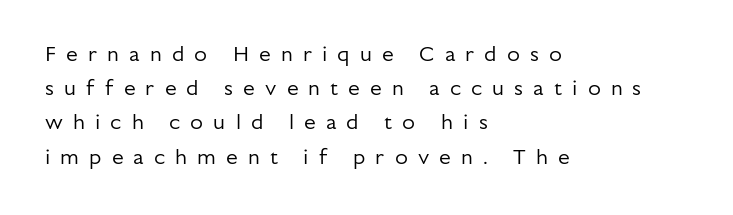
This sample keeps an unexceptional amount of space between lines. The specimen reads as upright at a glance. The letterforms stand isolated, each surrounded by extra space. Each row of text sits above clean, open space. Is the type heavy? It reads as light-to-regular instead.
